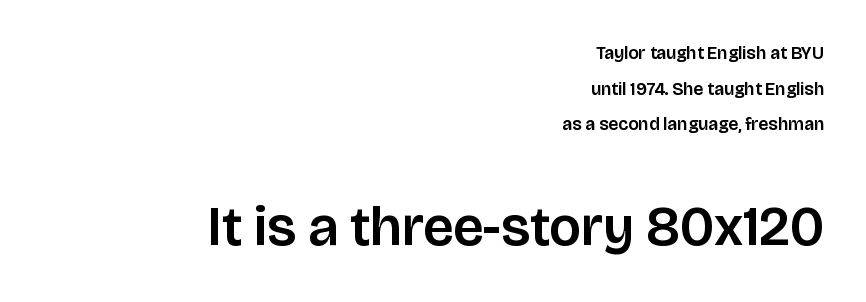
Quick note: underline off. The text block is weighted toward the right margin, trailing off unevenly leftward. The letters stand upright; this is a roman face. Examine the stroke ends and you'll find no serifs. How would I describe the line gaps? Wide and relaxed. Spacing verdict: proportional, widths tailored to each character.
